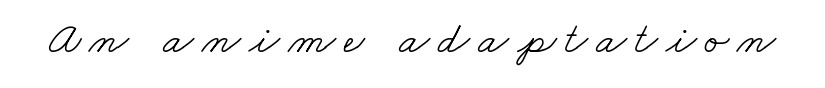
The image shows 45 px light, wide serif type; set not underlined; low stroke contrast and a small x-height.
